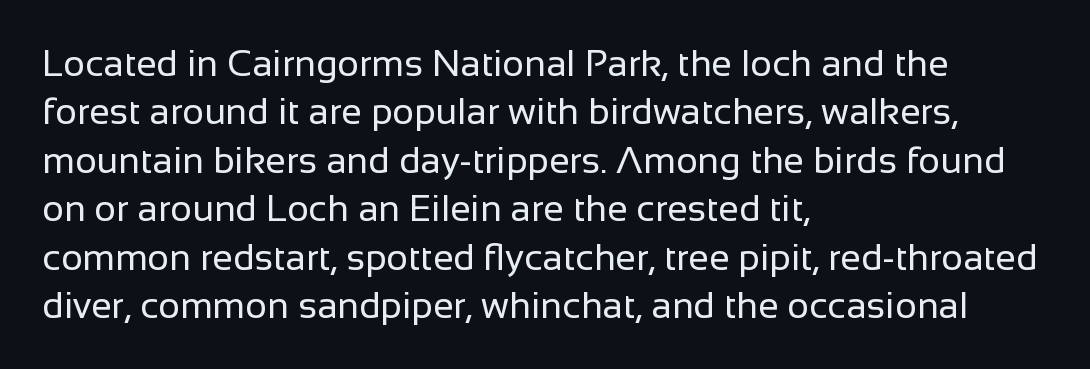
The lines in this sample share a left origin and differ only in where they stop. Does extra space separate the letters? No, they use regular spacing. Any mark beneath the type? The region is blank. Looks like regular typesetting: each glyph gets only the width it needs.
